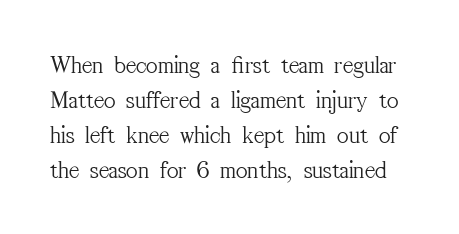
Q: Is the text bold? A: No.
Q: Is the text italic (slanted)? A: No, it is upright.
Q: Is the text underlined? A: No.
Q: Is the spacing between letters normal or unusually wide? A: Normal.
Q: Is the spacing between lines tight, normal or loose? A: Normal.
